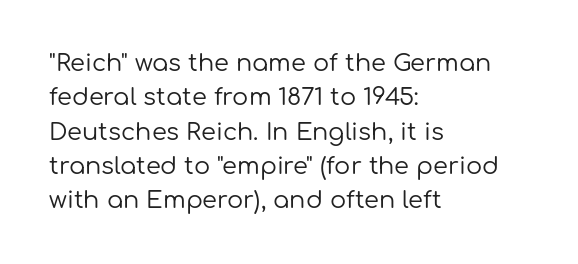
Q: Is the text bold? A: No.
Q: Is the text italic (slanted)? A: No, it is upright.
Q: Is the text underlined? A: No.
Q: How is the paragraph aligned? A: Left-aligned.
Q: Is the spacing between letters normal or unusually wide? A: Normal.
Q: Is the spacing between lines tight, normal or loose? A: Normal.
